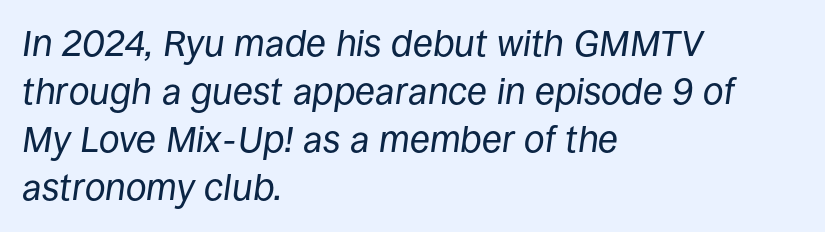
The image shows 37 px regular-weight type, italic (leaning right); set left-aligned, normal line spacing (1.3x), normal letter spacing, not underlined; low stroke contrast and a large x-height.
